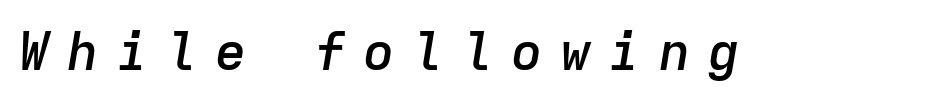
The image shows 53 px semibold type, italic (leaning right), monospaced; set unusually wide letter spacing (+0.33 em), not underlined; low stroke contrast and a medium x-height.
